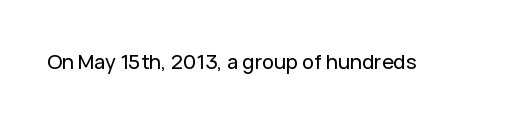
Q: Is the text italic (slanted)? A: No, it is upright.
Q: Is the text underlined? A: No.
Q: Is the spacing between letters normal or unusually wide? A: Normal.
